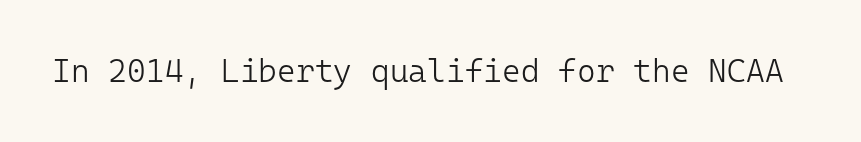
The image shows 32 px light sans-serif type, upright, monospaced; set normal letter spacing, not underlined; low stroke contrast and a medium x-height.
